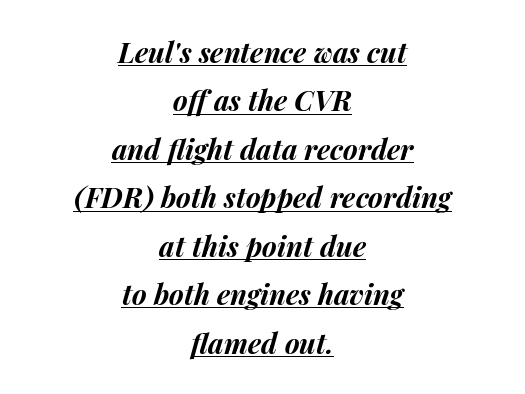
The image shows 28 px bold type, italic (leaning right); set centered, line spacing 1.73x, normal letter spacing, underlined; medium stroke contrast and a medium x-height.
